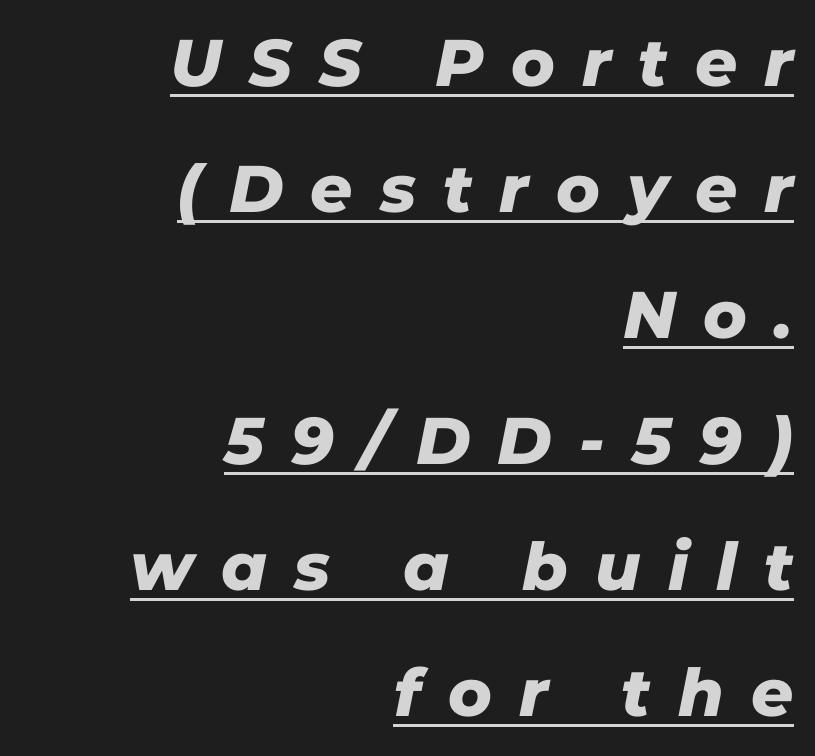
Q: Is the typeface a serif or a sans-serif typeface? A: Sans-serif.
Q: Is the text underlined? A: Yes.
Q: How is the paragraph aligned? A: Right-aligned.
Q: Is the spacing between letters normal or unusually wide? A: Unusually wide.
Q: Is the spacing between lines tight, normal or loose? A: Loose.
Q: Width (condensed, normal, or wide)? A: Normal.
Q: Stroke contrast? A: Low.
Q: x-height? A: Medium.
Q: Monospaced? A: No.
